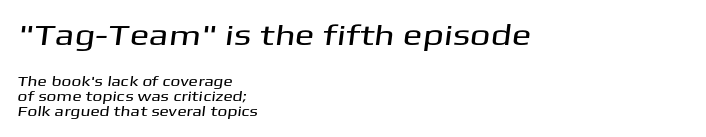
The image shows 29 px wide sans-serif type; set left-aligned, tight line spacing (1.08x), normal letter spacing, not underlined; the first (top) block is 2.07x larger; medium stroke contrast and a medium x-height.
